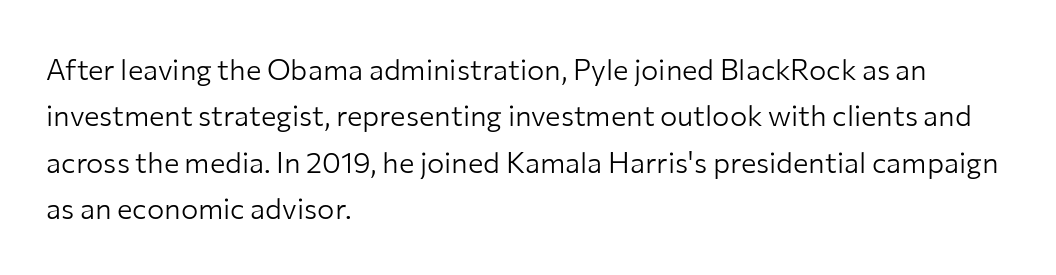
{"serif": "no", "italic": "no", "bold": "no", "weight": "light", "width": "normal", "stroke_contrast": "low", "x_height": "medium", "monospaced": "no", "underline": "no", "align": "left", "line_spacing": "normal", "line_spacing_ratio": 1.6, "letter_spacing": "normal", "letter_spacing_em": 0.0, "glyph_px": 29}
